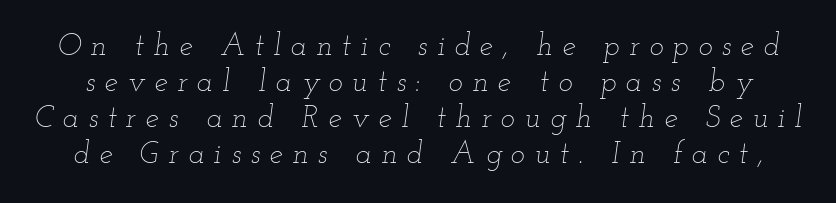
{"italic": "yes", "lean": "right", "slant_degrees": 12, "bold": "no", "weight": "thin", "width": "wide", "stroke_contrast": "low", "x_height": "small", "monospaced": "no", "underline": "no", "line_spacing_ratio": 1.2, "letter_spacing": "wide", "letter_spacing_em": 0.32, "glyph_px": 30}
